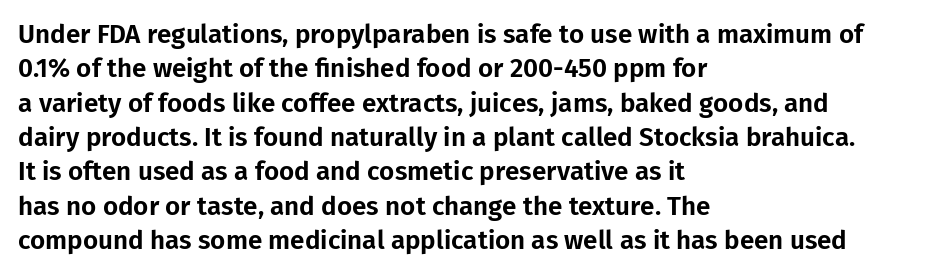
Here the glyphs are tracked normally, forming tight word shapes. Notice how the passage keeps a crisp vertical edge on the left only. A normal amount of white space separates one row of letters from the next. The string is rendered with underlining switched off.
